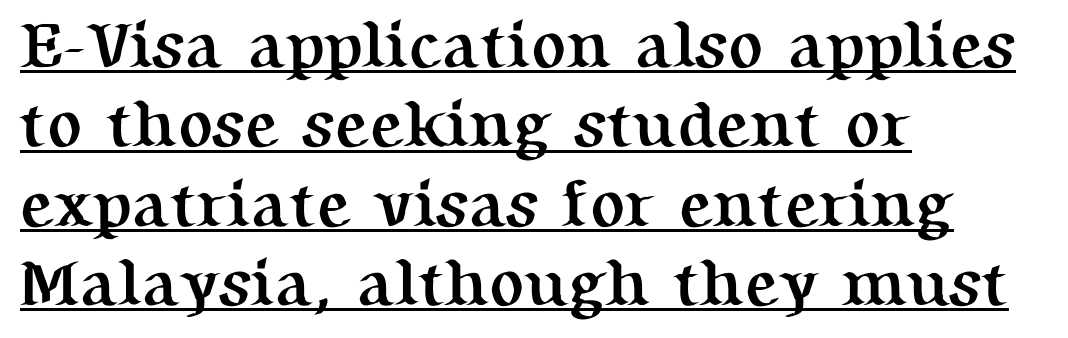
The image shows 65 px semibold serif type, upright; set left-aligned, line spacing 1.22x, normal letter spacing, underlined; medium stroke contrast and a medium x-height.
